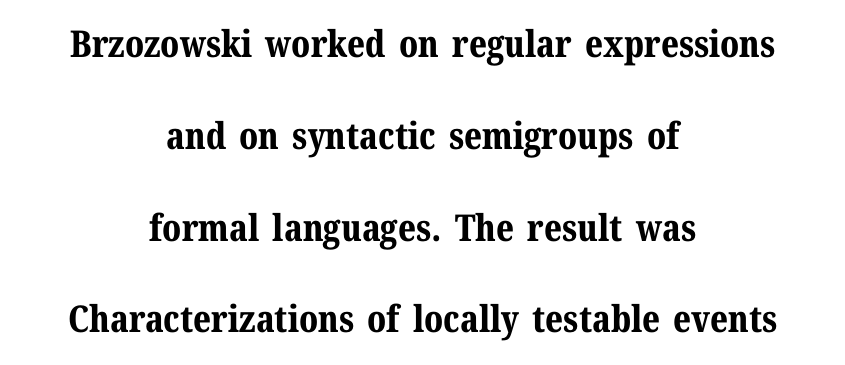
Q: Is the text bold? A: Yes.
Q: Is the text italic (slanted)? A: No, it is upright.
Q: Is the typeface a serif or a sans-serif typeface? A: Serif.
Q: Is the text underlined? A: No.
Q: How is the paragraph aligned? A: Centered.
Q: Is the spacing between letters normal or unusually wide? A: Normal.
Q: Is the spacing between lines tight, normal or loose? A: Loose.
Q: Width (condensed, normal, or wide)? A: Normal.
Q: Stroke contrast? A: Medium.
Q: x-height? A: Medium.
Q: Monospaced? A: No.
